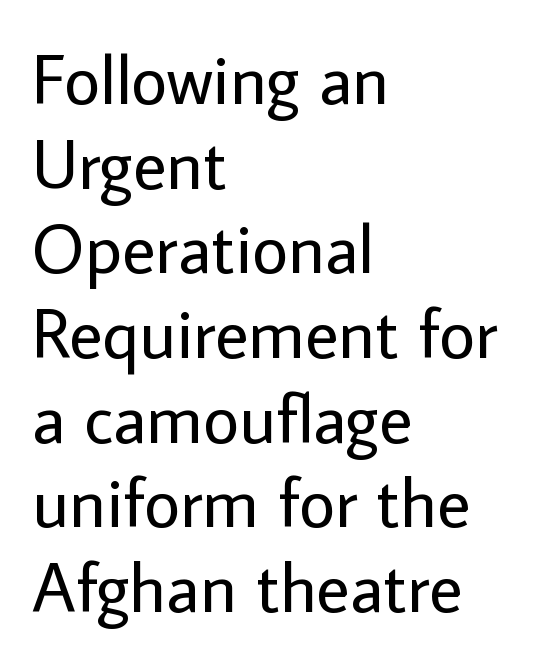
The font family rendered here belongs to the sans-serif group. The typography opts for an upright posture over an oblique one. Rule under the text: the space is simply empty. These glyphs show unthickened strokes, regular width or finer. These lines are rendered in a variable-pitch font.
